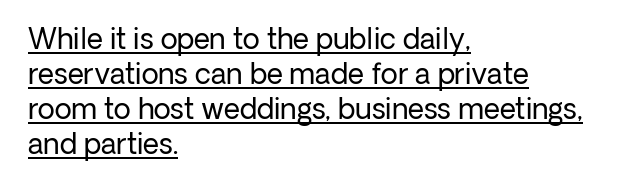
Q: Is the text bold? A: No.
Q: Is the text italic (slanted)? A: No, it is upright.
Q: Is the typeface a serif or a sans-serif typeface? A: Sans-serif.
Q: Is the text underlined? A: Yes.
Q: How is the paragraph aligned? A: Left-aligned.
Q: Is the spacing between letters normal or unusually wide? A: Normal.
Q: Is the spacing between lines tight, normal or loose? A: Normal.
Q: Width (condensed, normal, or wide)? A: Normal.
Q: Stroke contrast? A: Low.
Q: x-height? A: Medium.
Q: Monospaced? A: No.
